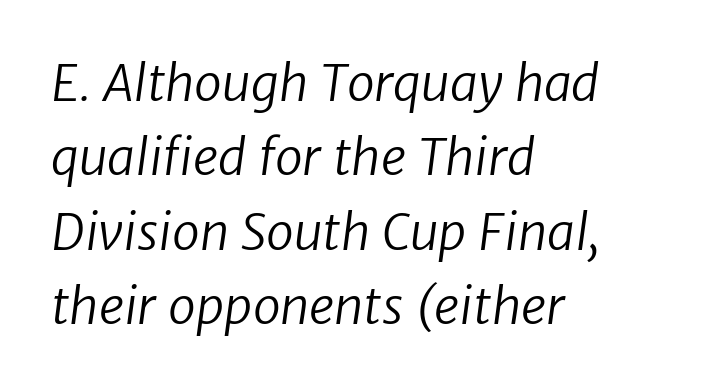
Leading: standard. Is the letter spacing exaggerated? No — it looks like the ordinary default. Ink coverage per letter is moderate at most. Check the space under the baseline: it is left empty.
